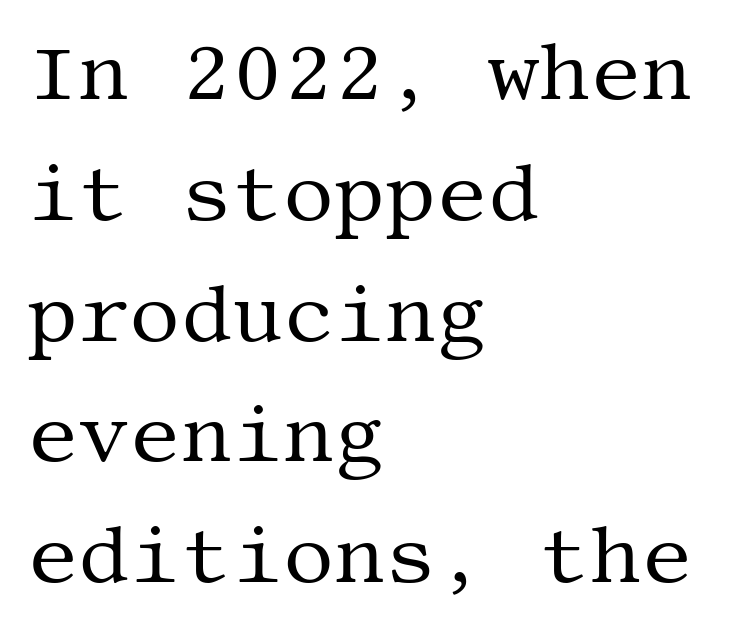
The rendering anchors every line to the left-hand side. The passage shown is not bold in any degree. Whoever set this chose a conventional vertical rhythm. The type is set solid horizontally, with unmodified tracking.
